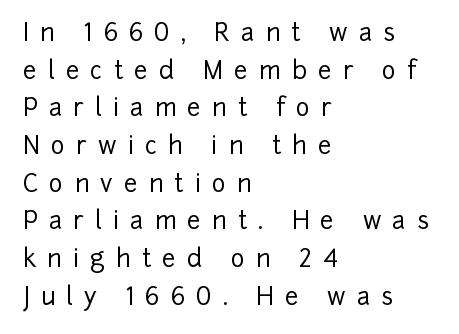
The image shows 24 px text type, upright; set left-aligned, normal line spacing (1.57x), unusually wide letter spacing (+0.46 em), not underlined.
